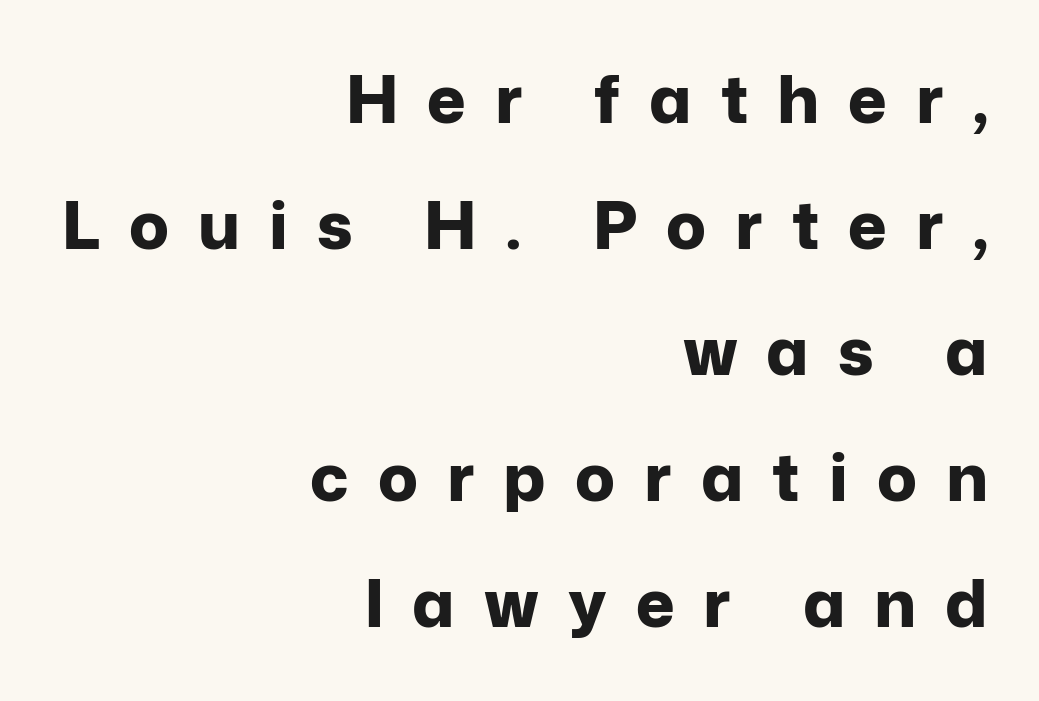
The letters carry no serifs — their stems end cleanly without finishing strokes. If you measured baseline to baseline, you'd find a long distance. These lines are rendered in a variable-pitch font. Designer's note — italics off, roman on.
